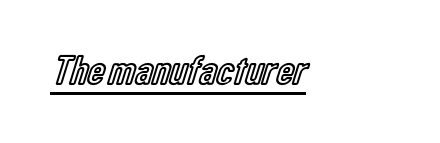
Here the designer chose a conventional face with non-uniform glyph widths. Underline: present. This sample uses plain, unmodified letter spacing.
